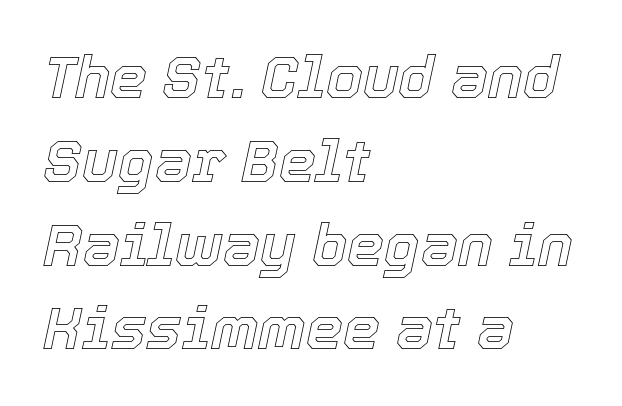
Q: Is the text italic (slanted)? A: Yes, it leans right by about 12 degrees.
Q: Is the text underlined? A: No.
Q: How is the paragraph aligned? A: Left-aligned.
Q: Is the spacing between letters normal or unusually wide? A: Normal.
Q: Is the spacing between lines tight, normal or loose? A: Normal.
Q: Width (condensed, normal, or wide)? A: Normal.
Q: x-height? A: Medium.
Q: Monospaced? A: No.
